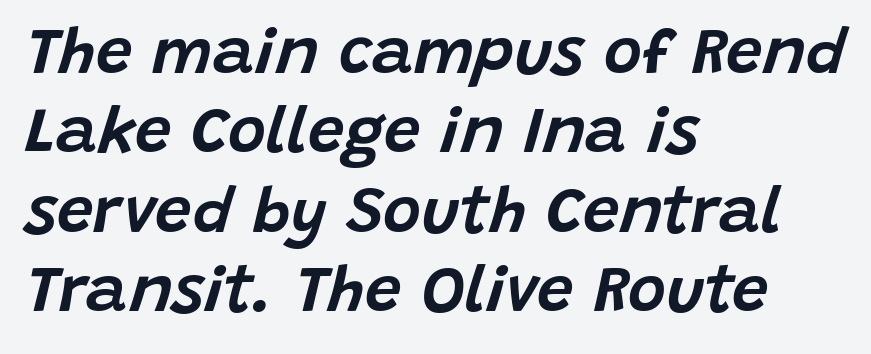
The image shows 65 px text type, italic (leaning right); set left-aligned, line spacing 1.22x, normal letter spacing, not underlined; low stroke contrast and a large x-height.
